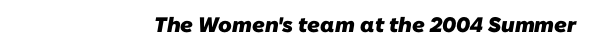
The image shows 21 px bold type; set normal letter spacing, not underlined.
